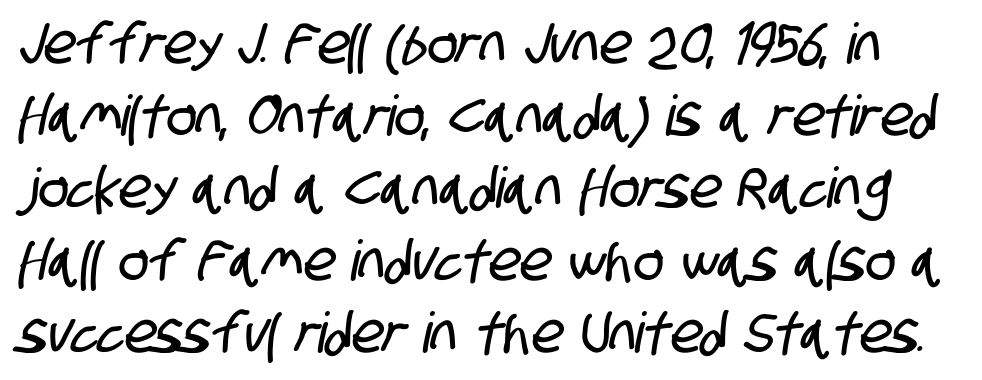
How are the letters spaced? Ordinarily, with no added tracking. Is there much room between lines? A standard amount, neither cramped nor airy. In terms of letterform style, serifs are entirely absent. The rendering uses natural spacing where letterforms have individual widths. The gap between lines stays unmarked.
